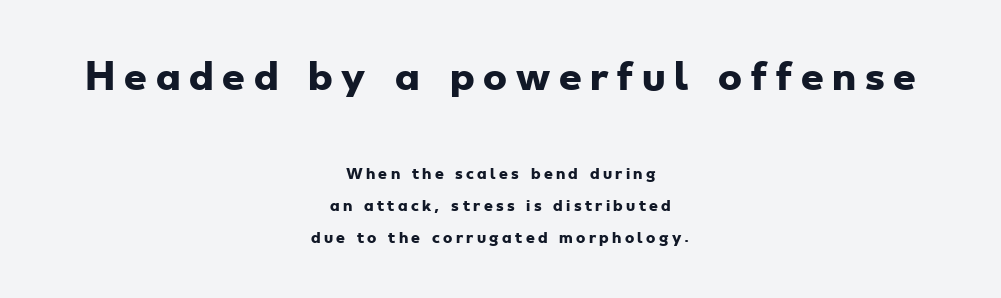
The image shows 36 px heavy, wide sans-serif type; set centered, loose line spacing (2.3x), unusually wide letter spacing (+0.24 em), not underlined; the first (top) block is 2.57x larger; low stroke contrast and a small x-height.
